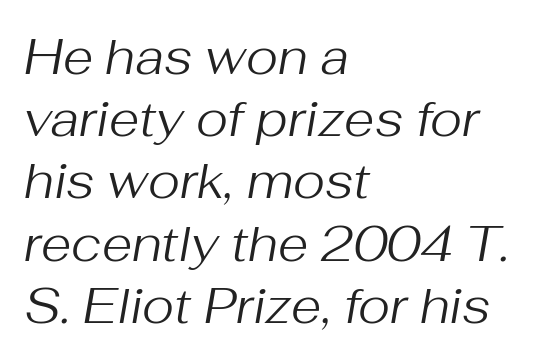
{"italic": "yes", "lean": "right", "slant_degrees": 10, "bold": "no", "weight": "regular", "width": "normal", "stroke_contrast": "medium", "x_height": "medium", "monospaced": "no", "underline": "no", "align": "left", "line_spacing": "normal", "line_spacing_ratio": 1.27, "letter_spacing": "normal", "letter_spacing_em": 0.0, "glyph_px": 49}
